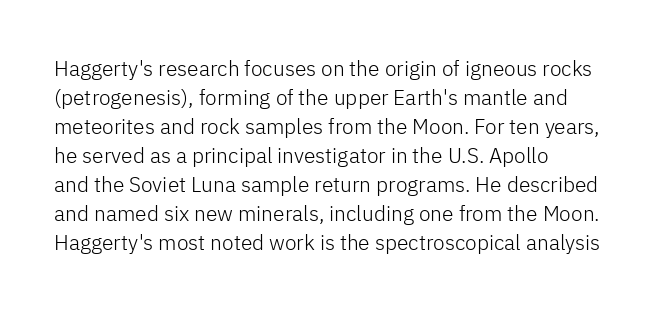
{"italic": "no", "bold": "no", "underline": "no", "align": "left", "line_spacing": "normal", "line_spacing_ratio": 1.38, "letter_spacing": "normal", "letter_spacing_em": 0.0, "glyph_px": 21}
